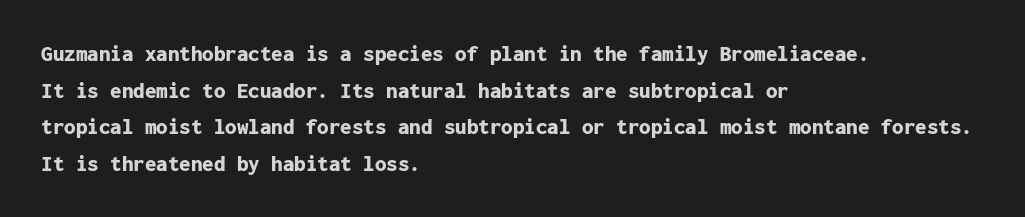
Visually the block forms a straight wall on the left and a jagged coastline on the right. The letters are bold, with thick, heavy strokes. The gap between lines stays unmarked. This sample keeps an unexceptional amount of space between lines. The horizontal fit of the characters is conventional and even. Vertical strokes here are truly vertical.
